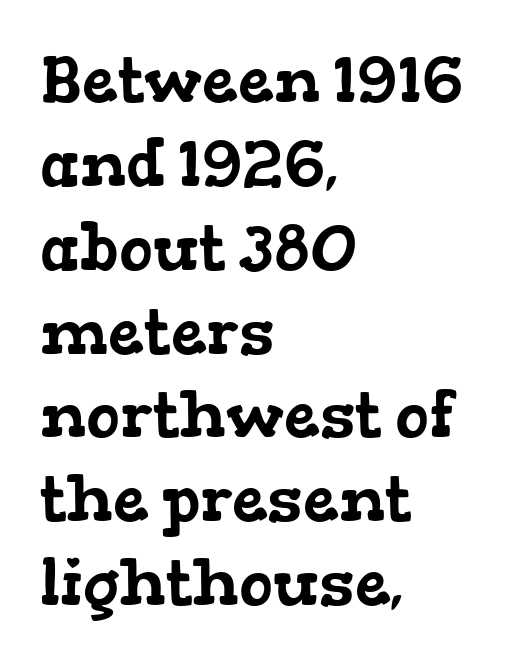
Each new line begins a customary step beneath the previous one. Letterform terminals end in serifs throughout the passage. The rendering keeps characters at their native spacing. A typesetter would call this proportional, since set widths differ per character.
